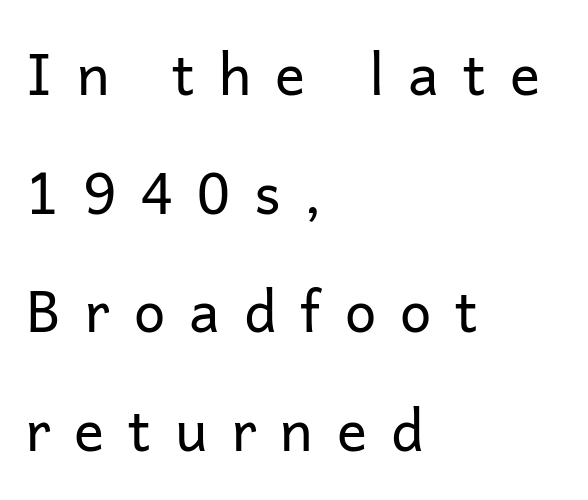
The image shows 56 px regular-weight sans-serif type, upright; set left-aligned, loose line spacing (2.12x), unusually wide letter spacing (+0.43 em), not underlined; low stroke contrast and a medium x-height.
